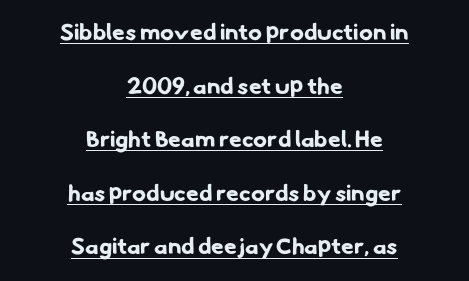
Both edges are ragged and mirror each other, which tells us the setting is centered. Tracking here is standard; glyphs follow each other at the usual distance. The face used here has the dense, thick strokes of a bold. The glyphs are accompanied by a horizontal stroke just below them. Whoever set this chose breathing room over compactness in the vertical rhythm.
